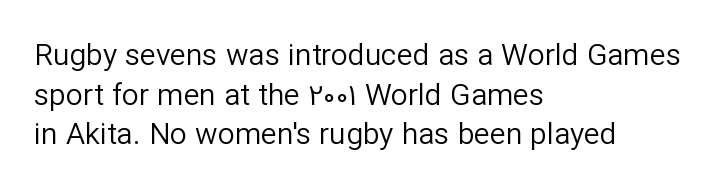
Q: Is the text bold? A: No.
Q: Is the text italic (slanted)? A: No, it is upright.
Q: Is the typeface a serif or a sans-serif typeface? A: Sans-serif.
Q: Is the text underlined? A: No.
Q: How is the paragraph aligned? A: Left-aligned.
Q: Is the spacing between letters normal or unusually wide? A: Normal.
Q: Is the spacing between lines tight, normal or loose? A: Normal.
Q: Width (condensed, normal, or wide)? A: Normal.
Q: Stroke contrast? A: Low.
Q: x-height? A: Medium.
Q: Monospaced? A: No.
